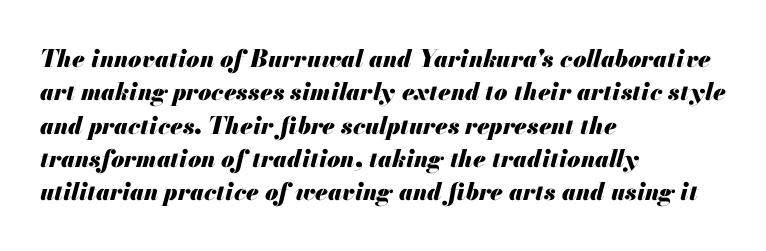
The image shows 24 px bold type, italic (leaning right); set left-aligned, normal line spacing (1.39x), normal letter spacing, not underlined.
